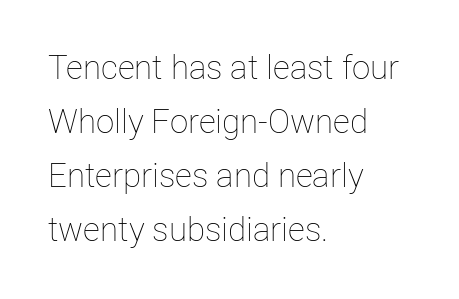
The image shows 33 px thin type, upright; set left-aligned, normal line spacing (1.64x), normal letter spacing, not underlined; low stroke contrast and a medium x-height.
